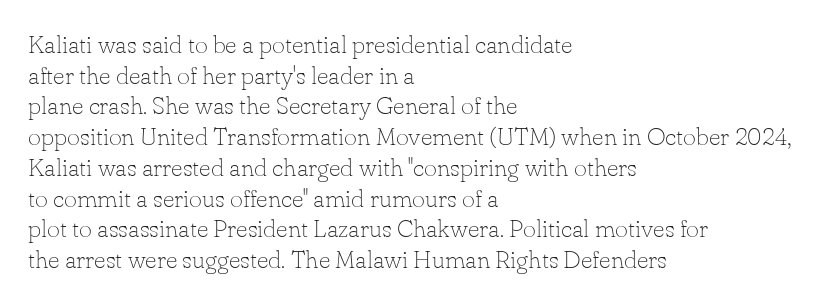
{"italic": "no", "bold": "no", "underline": "no", "align": "left", "line_spacing_ratio": 1.23, "letter_spacing": "normal", "letter_spacing_em": 0.0, "glyph_px": 25}
